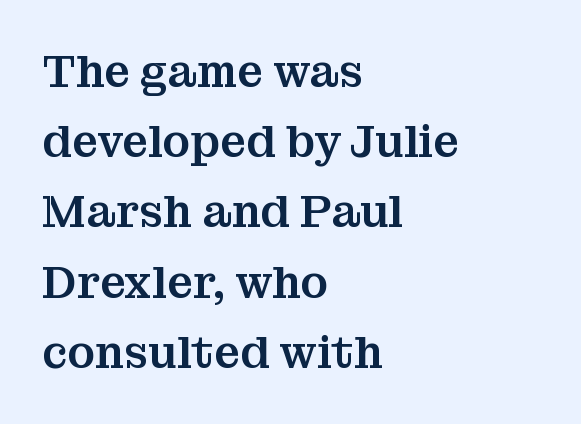
The image shows 45 px serif type, upright; set left-aligned, normal line spacing (1.56x), normal letter spacing, not underlined; medium stroke contrast and a medium x-height.
